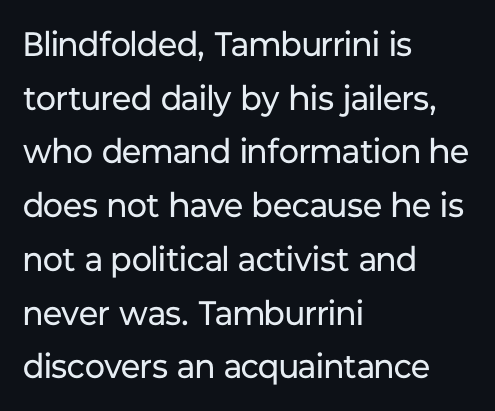
{"serif": "no", "italic": "no", "bold": "no", "weight": "regular", "width": "normal", "stroke_contrast": "low", "x_height": "medium", "monospaced": "no", "underline": "no", "align": "left", "line_spacing": "normal", "line_spacing_ratio": 1.58, "letter_spacing": "normal", "letter_spacing_em": 0.0, "glyph_px": 34}
